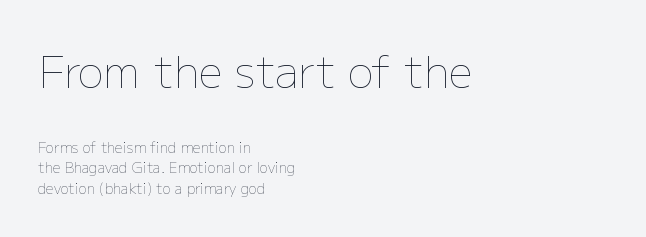
Here the first block reads like a headline and the second like body copy. Alignment: flush left. Has an underline been added? It has not. Tracking value appears to be zero — textbook default spacing. Rows of type keep a routine distance in the vertical direction.
